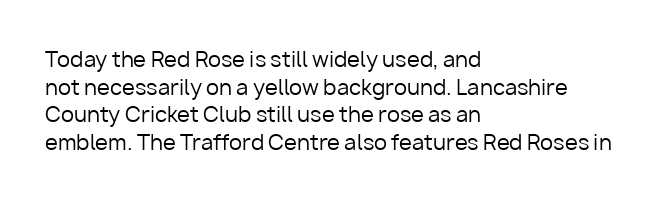
Teacher's note: observe the even left margin — that is flush-left alignment. The line texture is even and compact thanks to regular tracking. The lettering stays uniformly vertical, giving the passage a roman look. The baseline area is clear.
